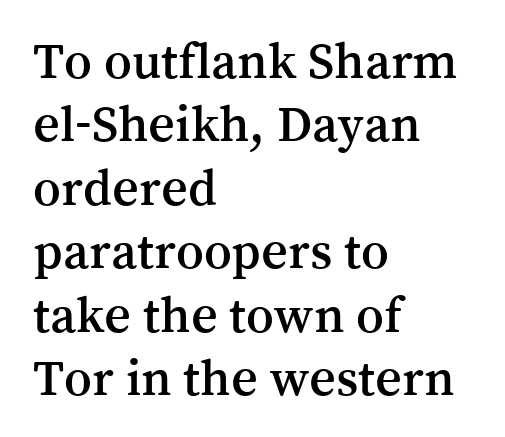
Q: Is the text italic (slanted)? A: No, it is upright.
Q: Is the typeface a serif or a sans-serif typeface? A: Serif.
Q: Is the text underlined? A: No.
Q: How is the paragraph aligned? A: Left-aligned.
Q: Is the spacing between letters normal or unusually wide? A: Normal.
Q: Width (condensed, normal, or wide)? A: Normal.
Q: Stroke contrast? A: Medium.
Q: x-height? A: Medium.
Q: Monospaced? A: No.
